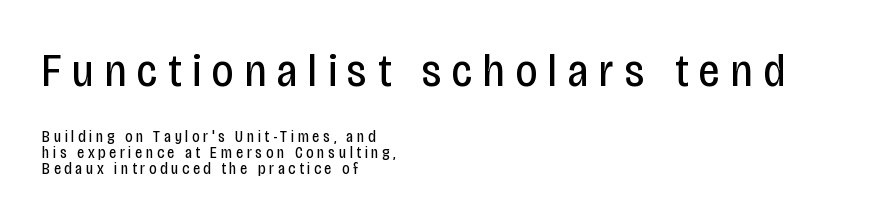
Q: Is the text bold? A: No.
Q: Is the text italic (slanted)? A: No, it is upright.
Q: Is the typeface a serif or a sans-serif typeface? A: Sans-serif.
Q: Is the text underlined? A: No.
Q: How is the paragraph aligned? A: Left-aligned.
Q: Is the spacing between letters normal or unusually wide? A: Unusually wide.
Q: Is the spacing between lines tight, normal or loose? A: Tight.
Q: Which block of text is set in a larger size, the first (top) or the second (bottom)? A: The first (top) one.
Q: Width (condensed, normal, or wide)? A: Condensed.
Q: Stroke contrast? A: Low.
Q: x-height? A: Large.
Q: Monospaced? A: No.
